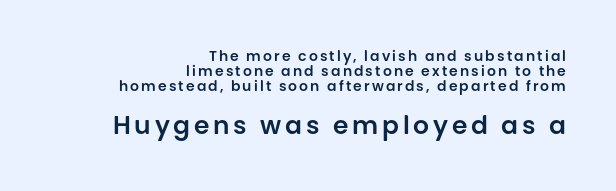
Q: Is the text italic (slanted)? A: No, it is upright.
Q: Is the text underlined? A: No.
Q: How is the paragraph aligned? A: Right-aligned.
Q: Is the spacing between lines tight, normal or loose? A: Tight.
Q: Which block of text is set in a larger size, the first (top) or the second (bottom)? A: The second (bottom) one.
